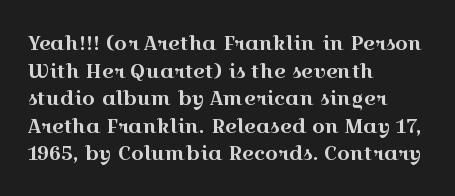
The image shows 20 px text type, upright; set left-aligned, normal line spacing (1.38x), normal letter spacing, not underlined.
